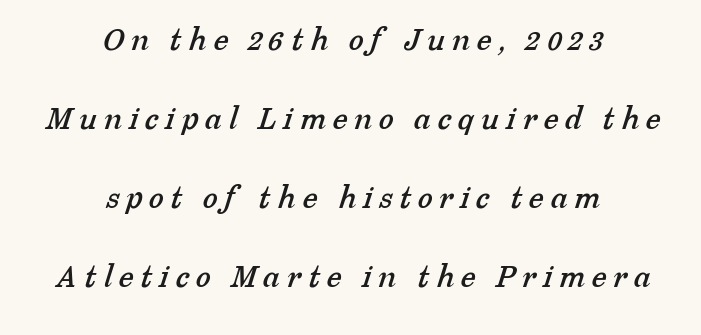
The gaps between neighbouring characters are conspicuously large. Think of a printed novel: that variable character pitch is what you see here. A great deal of white space separates one row of letters from the next. Does the copy run flush right? No — it is centered line by line. Are there feet on the stems? There are — it's a serif.
